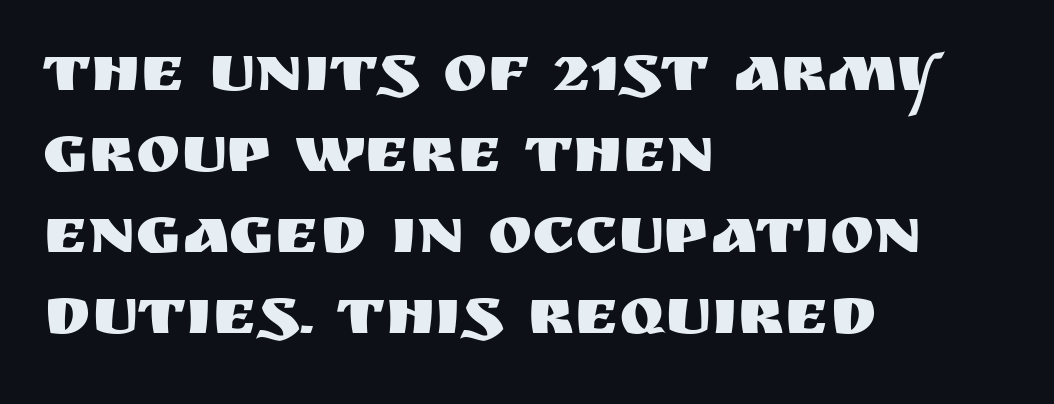
No word sits above an underline. Each letter's strokes conclude bluntly, with no projecting serifs. The horizontal fit of the characters is conventional and even. These lines were composed using upright roman letters. The passage is arranged the way most books set body copy — flush left. Character widths vary here, with narrow letters taking less room than wide ones.
